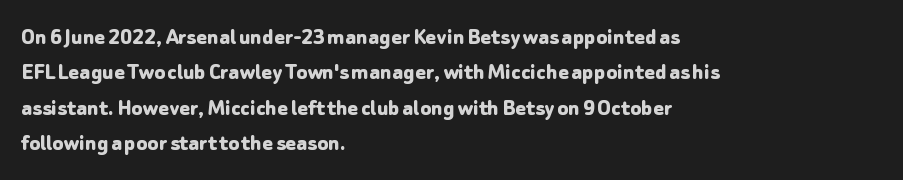
The image shows 25 px bold type, upright; set left-aligned, normal line spacing (1.42x), normal letter spacing, not underlined.
